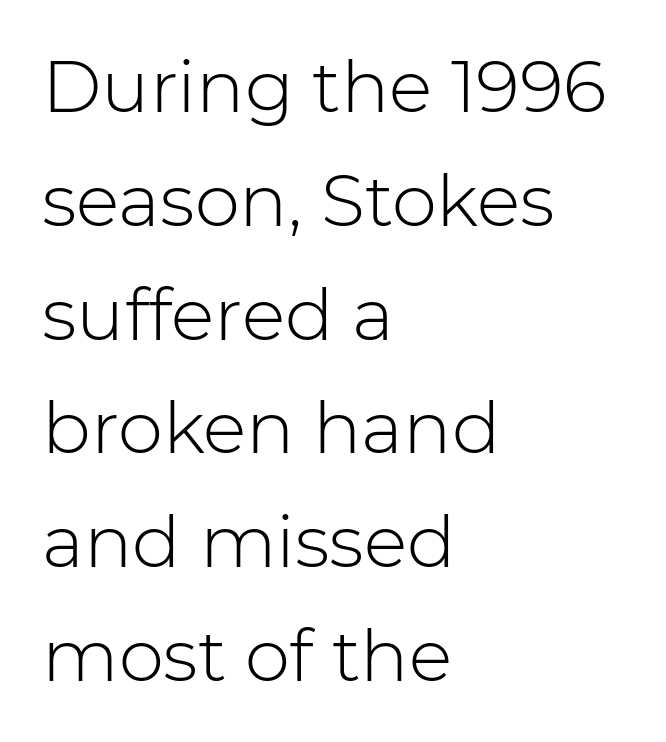
{"serif": "no", "italic": "no", "bold": "no", "weight": "light", "width": "normal", "stroke_contrast": "low", "x_height": "medium", "monospaced": "no", "underline": "no", "align": "left", "line_spacing": "normal", "line_spacing_ratio": 1.58, "letter_spacing": "normal", "letter_spacing_em": 0.0, "glyph_px": 72}
